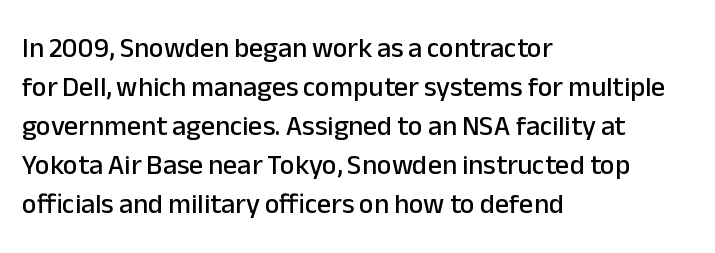
The specimen omits any rule beneath the text block's lines. The letters advance in unequal steps, a hallmark of proportional type. Between one letter and the next there's only the usual sliver of space. This is sans-serif lettering, the kind often seen on screens and signage. Horizontally, the lines are justified to the leading edge only. Posture: vertical.
